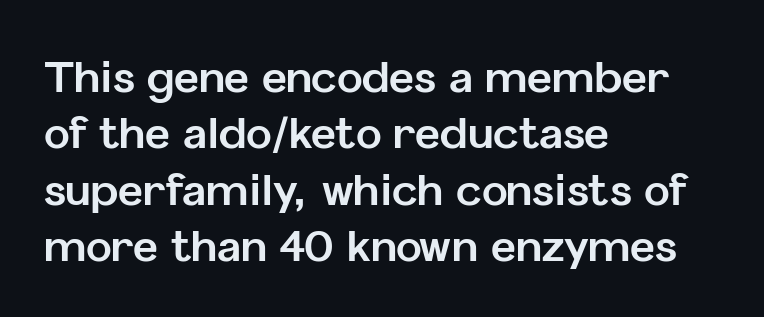
The font is running at its bold setting. A typesetter would label this face a sans. No italicization has been applied; the sample stays upright. Typeset ragged right — the left edge is the straight one. Spacing verdict: proportional, widths tailored to each character. Rule under the text: the space is simply empty.
